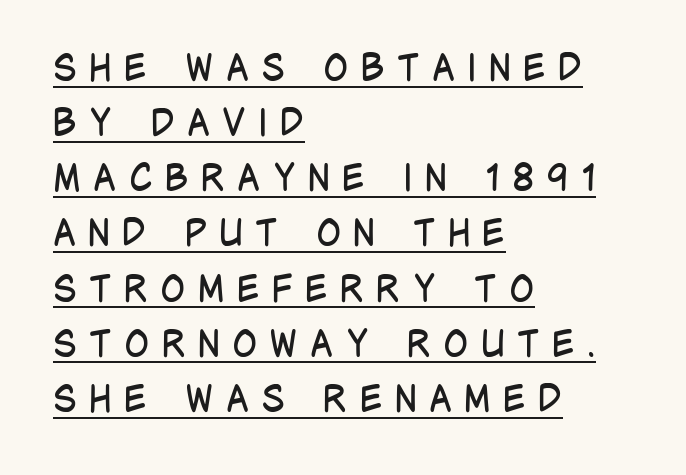
Decoration check: the copy is underlined. Visually the block forms a straight wall on the left and a jagged coastline on the right. Leading: standard. Upright lettering throughout.
